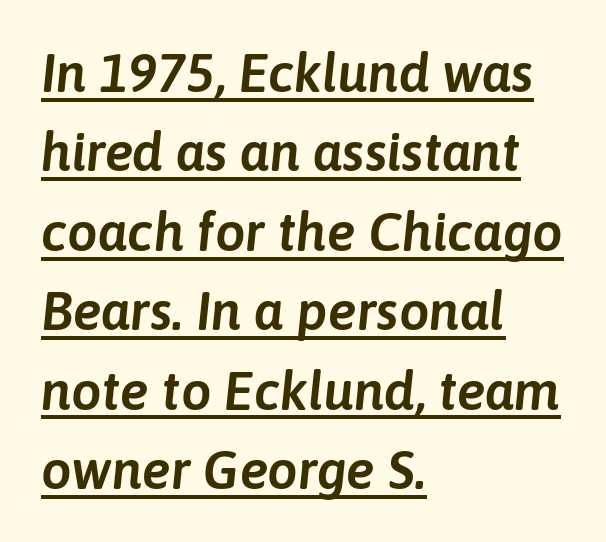
Q: Is the text italic (slanted)? A: Yes, it leans right by about 6 degrees.
Q: Is the text underlined? A: Yes.
Q: How is the paragraph aligned? A: Left-aligned.
Q: Is the spacing between letters normal or unusually wide? A: Normal.
Q: Is the spacing between lines tight, normal or loose? A: Normal.
Q: Width (condensed, normal, or wide)? A: Normal.
Q: Stroke contrast? A: Low.
Q: x-height? A: Medium.
Q: Monospaced? A: No.
